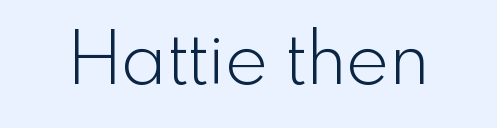
Q: Is the text bold? A: No.
Q: Is the text italic (slanted)? A: No, it is upright.
Q: Is the typeface a serif or a sans-serif typeface? A: Sans-serif.
Q: Is the text underlined? A: No.
Q: Is the spacing between letters normal or unusually wide? A: Normal.
Q: Width (condensed, normal, or wide)? A: Normal.
Q: x-height? A: Small.
Q: Monospaced? A: No.
